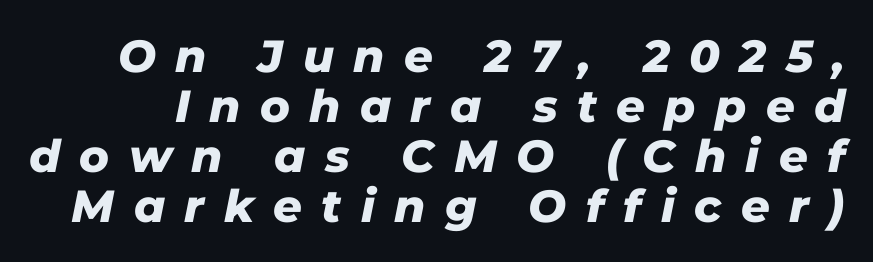
The image shows 45 px heavy type, italic (leaning right); set tight line spacing (1.11x), unusually wide letter spacing (+0.43 em), not underlined; low stroke contrast and a medium x-height.
